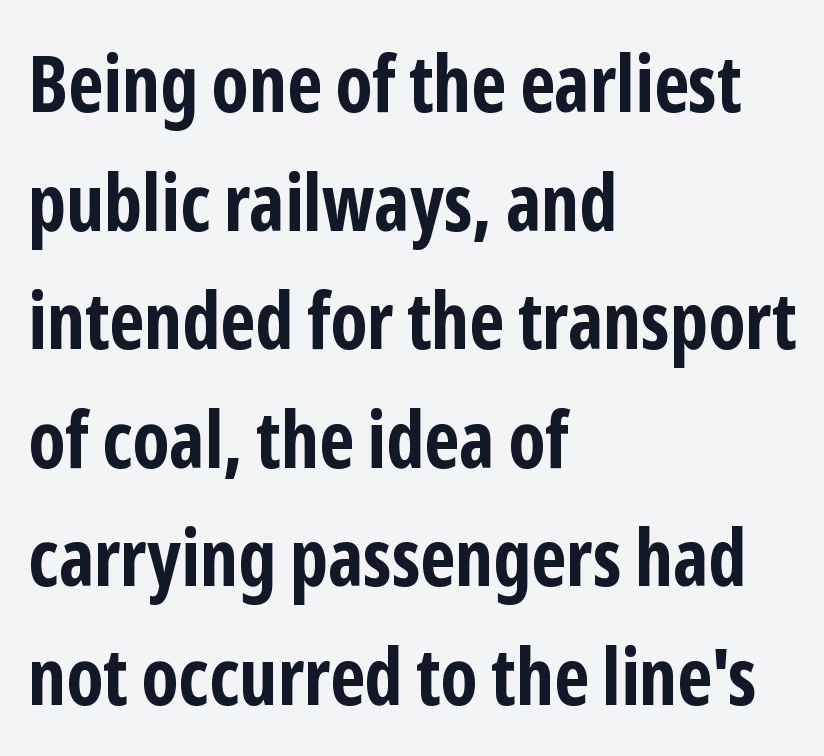
Line starts are locked; line ends wander. Is there much room between lines? A standard amount, neither cramped nor airy. The designer went with a sans here, leaving each stem footless. It's the straight-up-and-down kind of type.
